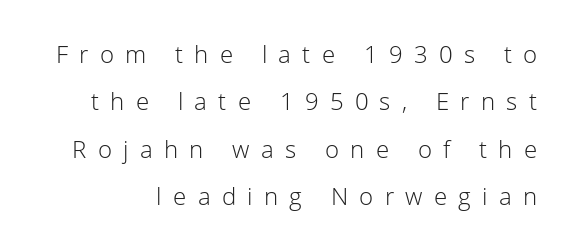
The image shows 24 px text type, upright; set loose line spacing (1.97x), unusually wide letter spacing (+0.47 em), not underlined.
